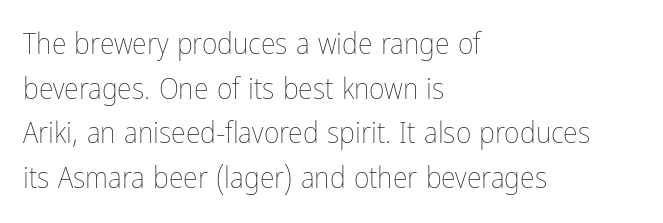
Proportional: the letters do not fall into vertical columns. Each new line begins a customary step beneath the previous one. The tracking reads as untouched default to a designer's eye. On a weight scale, this lands at 450 or below. A clean baseline with only descenders dipping below it.
